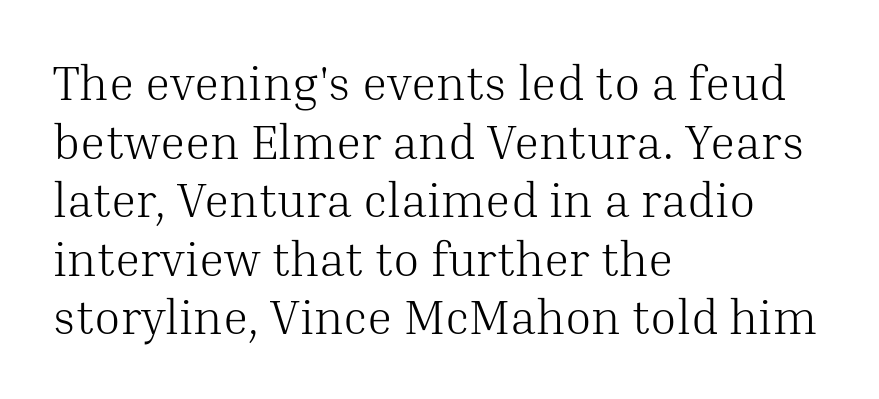
The strip under each line holds only bare page. Each line starts at the same left margin while the right side varies. Words appear dense and cohesive because spacing is normal. Small tapered or slab feet sit at the stroke ends, so this counts as serif. This is not heavy type; no bold has been used.
